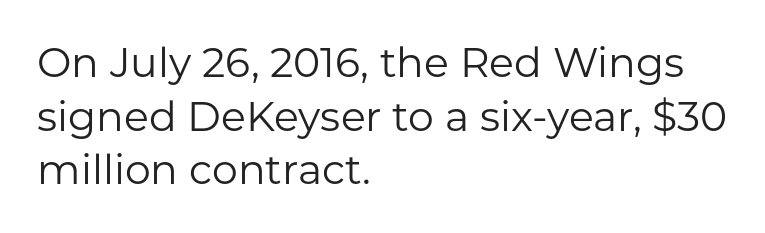
Notice how the stems are strictly vertical — no italics here. Successive baselines arrive at the customary interval. Descenders are the only things crossing below the line. If you drew a ruler down the left edge, every line would touch it.
